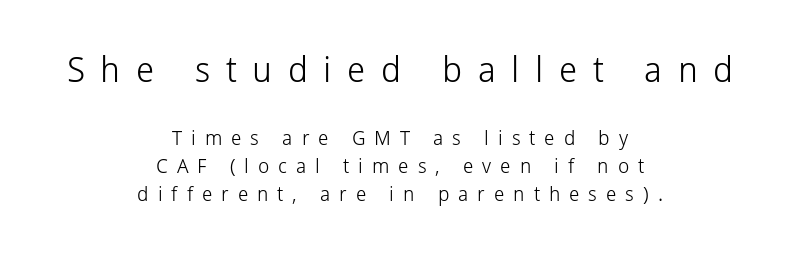
This sample has the flowing, uneven cadence of proportional lettering. Typographically, this falls in the sans-serif category. Bold? No — there's no thickening of the strokes. Vertical spacing — default. Does the copy run flush right? No — it is centered line by line. Caption: expanded tracking, letters set apart.
